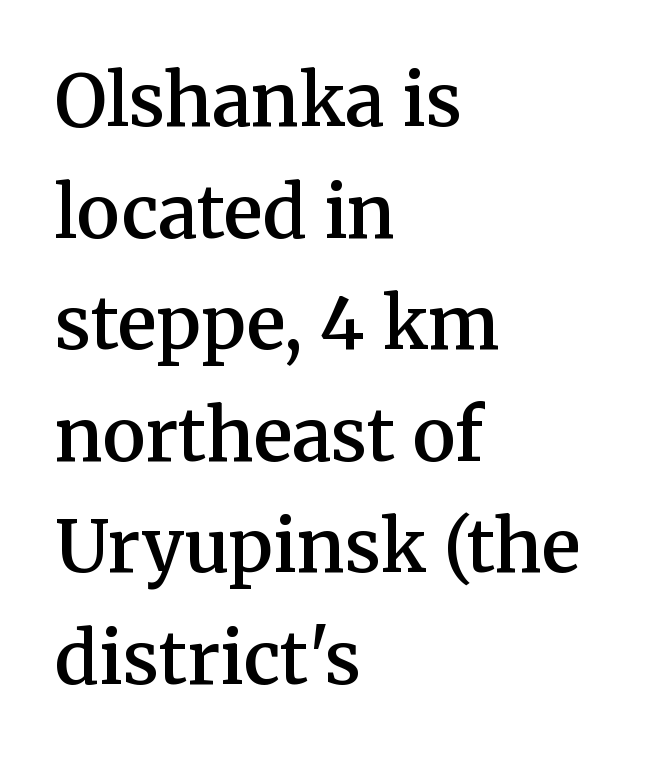
{"serif": "yes", "italic": "no", "bold": "semi", "weight": "semibold", "width": "normal", "stroke_contrast": "medium", "x_height": "medium", "monospaced": "no", "underline": "no", "align": "left", "line_spacing": "normal", "line_spacing_ratio": 1.55, "letter_spacing": "normal", "letter_spacing_em": 0.0, "glyph_px": 72}
